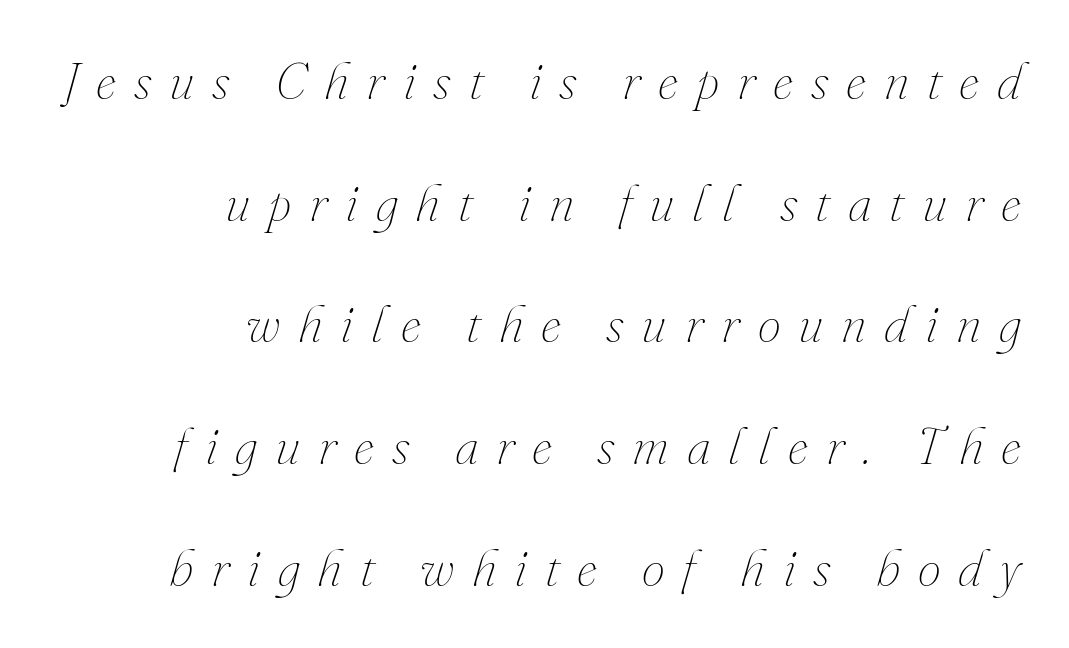
The image shows 52 px thin type, italic (leaning right); set right-aligned, loose line spacing (2.34x), unusually wide letter spacing (+0.34 em), not underlined; medium stroke contrast and a small x-height.
